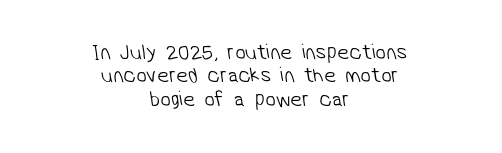
Q: Is the text bold? A: No.
Q: Is the text underlined? A: No.
Q: How is the paragraph aligned? A: Centered.
Q: Is the spacing between letters normal or unusually wide? A: Normal.
Q: Is the spacing between lines tight, normal or loose? A: Tight.
